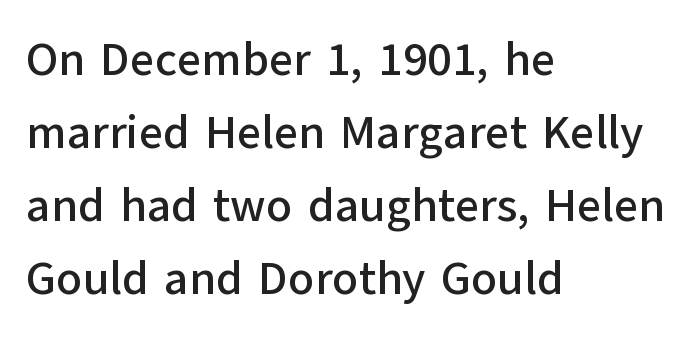
Nobody touched the tracking dial on this one. This rendering features lettering with no underline. Is the block centered? No — it sits flush against the left margin. Quick note: interline space is typical.
